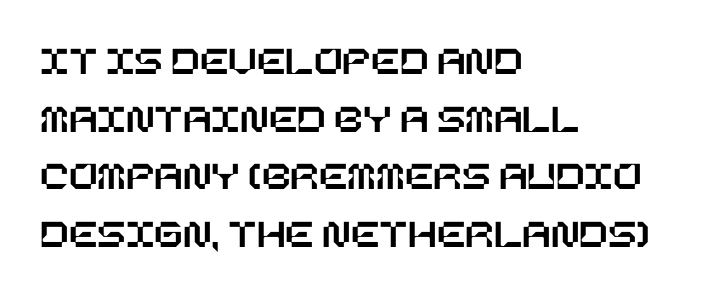
Q: Is the text italic (slanted)? A: No, it is upright.
Q: Is the text underlined? A: No.
Q: How is the paragraph aligned? A: Left-aligned.
Q: Is the spacing between letters normal or unusually wide? A: Normal.
Q: Is the spacing between lines tight, normal or loose? A: Normal.
Q: Width (condensed, normal, or wide)? A: Normal.
Q: Stroke contrast? A: Low.
Q: x-height? A: Large.
